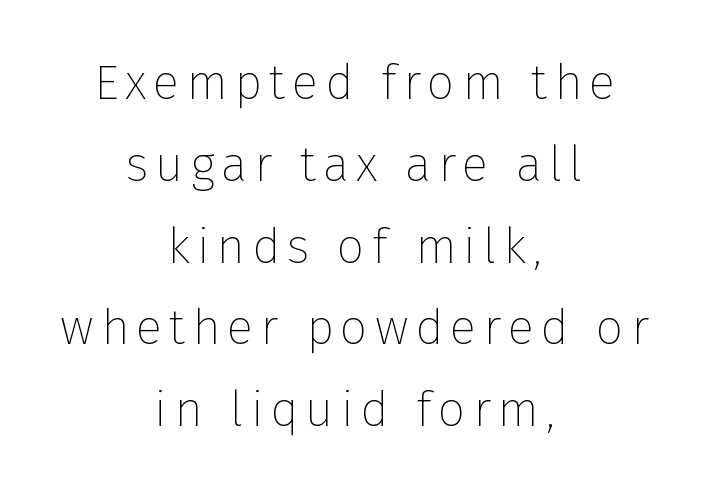
Q: Is the text bold? A: No.
Q: Is the text italic (slanted)? A: No, it is upright.
Q: Is the typeface a serif or a sans-serif typeface? A: Sans-serif.
Q: Is the text underlined? A: No.
Q: How is the paragraph aligned? A: Centered.
Q: Is the spacing between lines tight, normal or loose? A: Normal.
Q: Width (condensed, normal, or wide)? A: Normal.
Q: Stroke contrast? A: Low.
Q: x-height? A: Medium.
Q: Monospaced? A: No.
